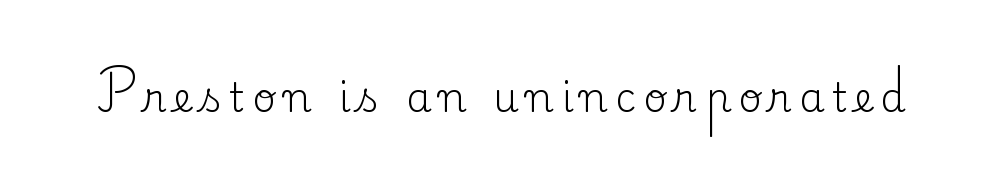
The image shows 40 px regular-weight type, upright; set not underlined; low stroke contrast and a small x-height.
